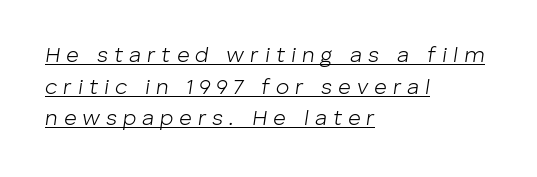
{"italic": "yes", "lean": "right", "slant_degrees": 8, "bold": "no", "underline": "yes", "align": "left", "line_spacing": "normal", "line_spacing_ratio": 1.44, "letter_spacing": "wide", "letter_spacing_em": 0.27, "glyph_px": 22}
